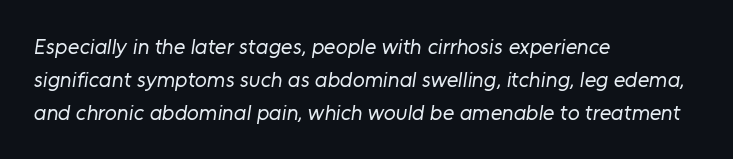
The image shows 22 px text type; set left-aligned, normal line spacing (1.5x), normal letter spacing, not underlined.
